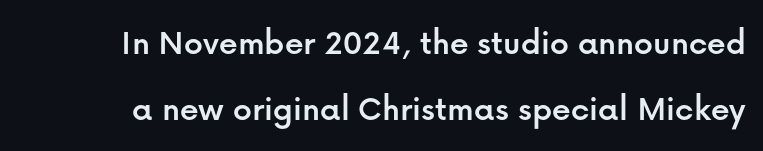
Q: Is the text italic (slanted)? A: No, it is upright.
Q: Is the typeface a serif or a sans-serif typeface? A: Sans-serif.
Q: Is the text underlined? A: No.
Q: Is the spacing between letters normal or unusually wide? A: Normal.
Q: Width (condensed, normal, or wide)? A: Normal.
Q: Stroke contrast? A: Low.
Q: x-height? A: Medium.
Q: Monospaced? A: No.
